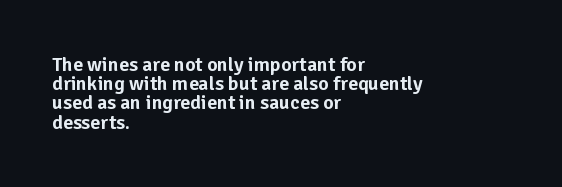
Q: Is the text italic (slanted)? A: No, it is upright.
Q: Is the text underlined? A: No.
Q: How is the paragraph aligned? A: Left-aligned.
Q: Is the spacing between letters normal or unusually wide? A: Normal.
Q: Is the spacing between lines tight, normal or loose? A: Tight.
